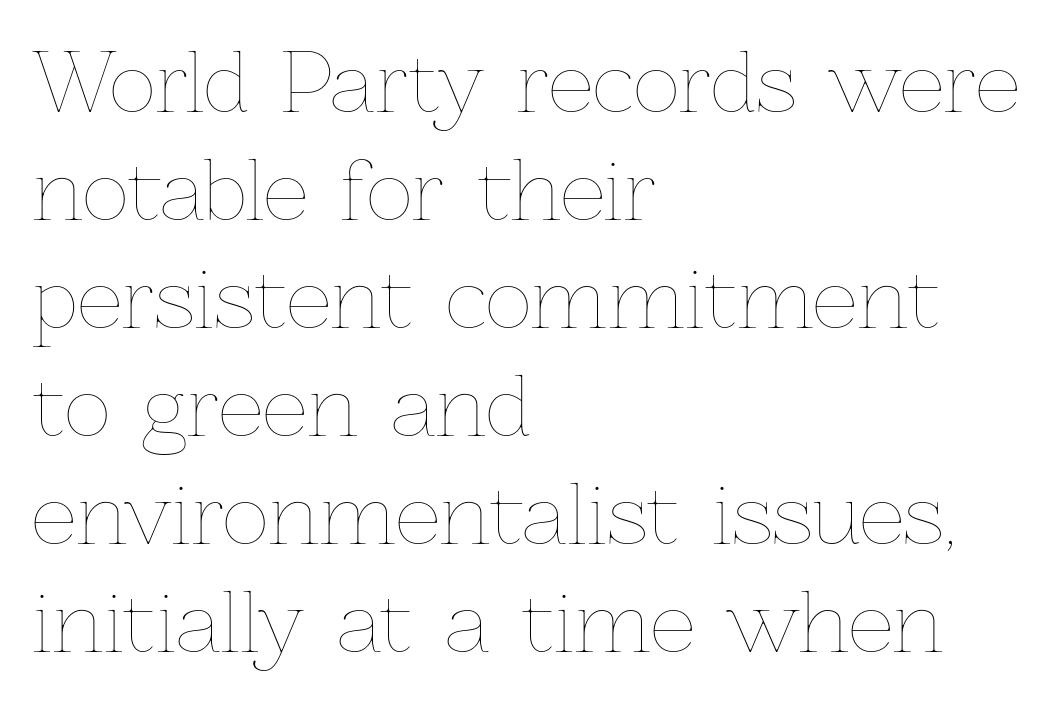
The image shows 80 px thin type, upright; set left-aligned, normal line spacing (1.35x), normal letter spacing, not underlined; low stroke contrast and a medium x-height.
